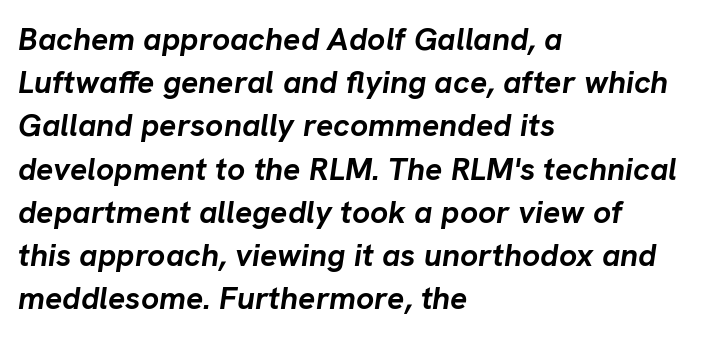
Q: Is the text bold? A: Yes.
Q: Is the text italic (slanted)? A: Yes, it leans right by about 8 degrees.
Q: Is the text underlined? A: No.
Q: How is the paragraph aligned? A: Left-aligned.
Q: Is the spacing between letters normal or unusually wide? A: Normal.
Q: Is the spacing between lines tight, normal or loose? A: Normal.
Q: Width (condensed, normal, or wide)? A: Normal.
Q: Stroke contrast? A: Low.
Q: x-height? A: Medium.
Q: Monospaced? A: No.
